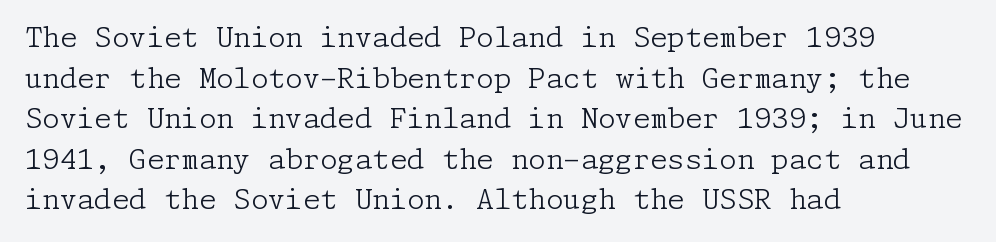
Q: Is the text bold? A: No.
Q: Is the text italic (slanted)? A: No, it is upright.
Q: Is the typeface a serif or a sans-serif typeface? A: Serif.
Q: Is the text underlined? A: No.
Q: How is the paragraph aligned? A: Left-aligned.
Q: Is the spacing between letters normal or unusually wide? A: Normal.
Q: Is the spacing between lines tight, normal or loose? A: Normal.
Q: Width (condensed, normal, or wide)? A: Normal.
Q: Stroke contrast? A: Low.
Q: x-height? A: Medium.
